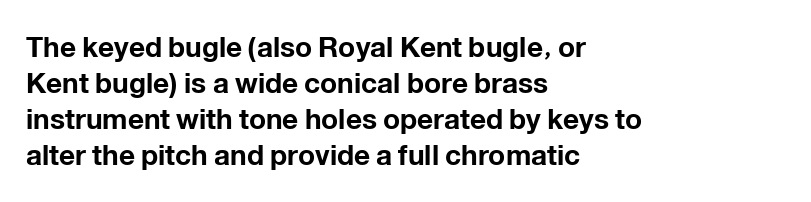
A student would call this left alignment; a typographer would say flush left, rag right. Caption: bold face, heavy strokes. Nope, not italic — everything's standing straight. Compared with typical paragraphs, the rows here are spaced about the same. Type style note: lacks serifs. Bare-footed words on every line.
